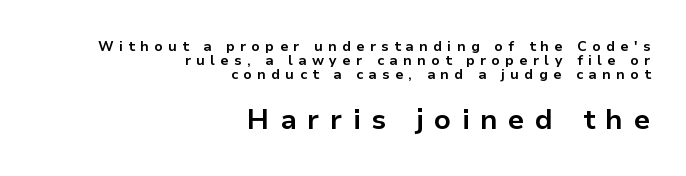
Notice how the passage keeps a crisp vertical edge on the right only. Character widths vary here, with narrow letters taking less room than wide ones. When letters stand straight like this, we call the style roman or upright. As a designer I'd log this as weight 700, bold. Does the leading feel generous? Not at all — it's pinched.
